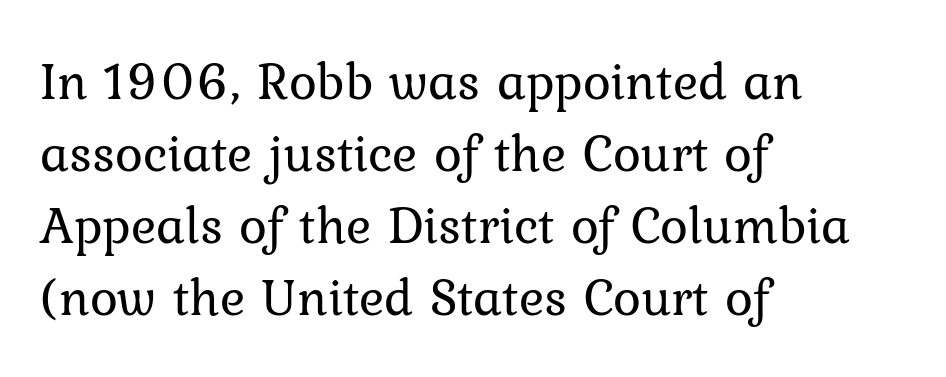
The image shows 53 px regular-weight serif type, upright; set left-aligned, normal line spacing (1.36x), normal letter spacing, not underlined; low stroke contrast and a medium x-height.
